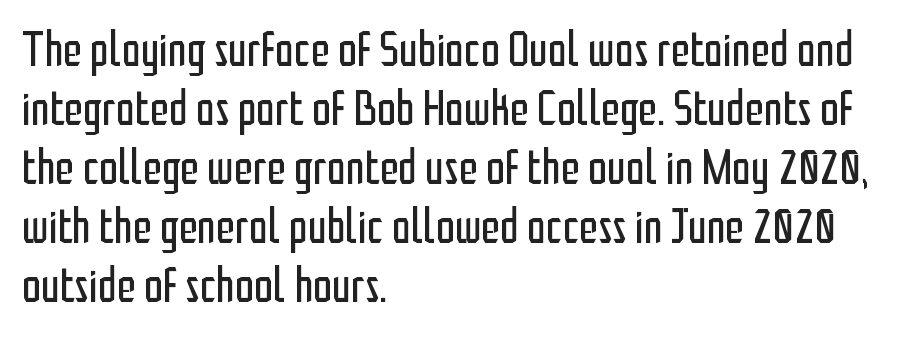
Q: Is the text bold? A: No.
Q: Is the text italic (slanted)? A: No, it is upright.
Q: Is the typeface a serif or a sans-serif typeface? A: Sans-serif.
Q: Is the text underlined? A: No.
Q: How is the paragraph aligned? A: Left-aligned.
Q: Is the spacing between letters normal or unusually wide? A: Normal.
Q: Width (condensed, normal, or wide)? A: Condensed.
Q: Stroke contrast? A: Low.
Q: x-height? A: Medium.
Q: Monospaced? A: No.
